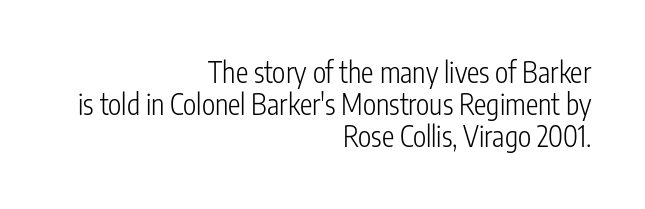
Q: Is the text bold? A: No.
Q: Is the text italic (slanted)? A: No, it is upright.
Q: Is the typeface a serif or a sans-serif typeface? A: Sans-serif.
Q: Is the text underlined? A: No.
Q: How is the paragraph aligned? A: Right-aligned.
Q: Is the spacing between letters normal or unusually wide? A: Normal.
Q: Is the spacing between lines tight, normal or loose? A: Tight.
Q: Width (condensed, normal, or wide)? A: Condensed.
Q: Stroke contrast? A: Low.
Q: x-height? A: Medium.
Q: Monospaced? A: No.
